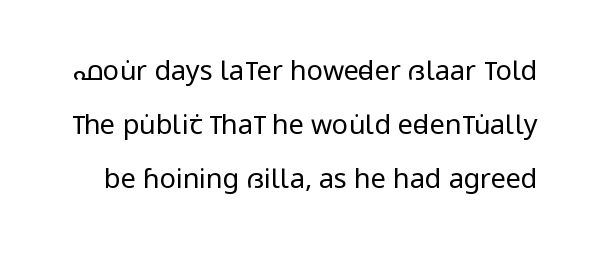
The image shows 27 px text type, upright; set loose line spacing (2.0x), normal letter spacing, not underlined.
